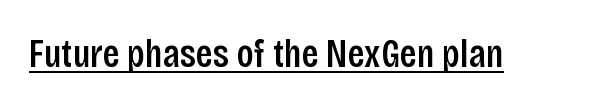
The image shows 40 px semibold, condensed sans-serif type, upright; set normal letter spacing, underlined; low stroke contrast and a large x-height.
